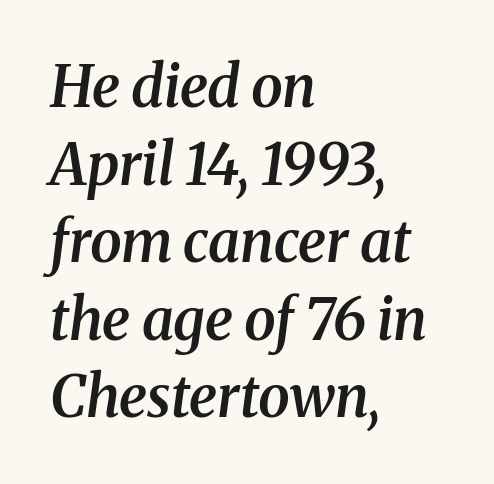
Q: Is the text bold? A: Semi-bold.
Q: Is the text italic (slanted)? A: Yes, it leans right by about 8 degrees.
Q: Is the typeface a serif or a sans-serif typeface? A: Serif.
Q: Is the text underlined? A: No.
Q: How is the paragraph aligned? A: Left-aligned.
Q: Is the spacing between letters normal or unusually wide? A: Normal.
Q: Is the spacing between lines tight, normal or loose? A: Normal.
Q: Width (condensed, normal, or wide)? A: Normal.
Q: Stroke contrast? A: Medium.
Q: x-height? A: Medium.
Q: Monospaced? A: No.
